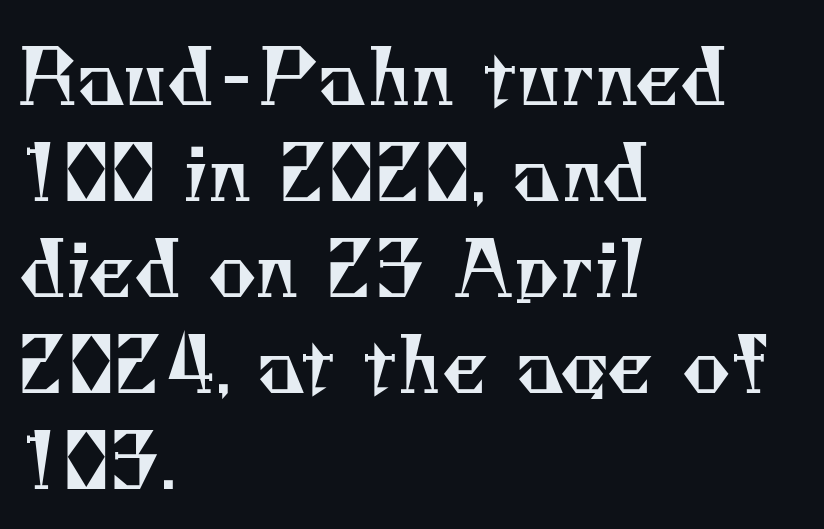
{"serif": "yes", "bold": "no", "weight": "regular", "width": "normal", "stroke_contrast": "medium", "x_height": "small", "monospaced": "no", "underline": "no", "align": "left", "line_spacing": "normal", "line_spacing_ratio": 1.28, "letter_spacing": "normal", "letter_spacing_em": 0.0, "glyph_px": 75}
